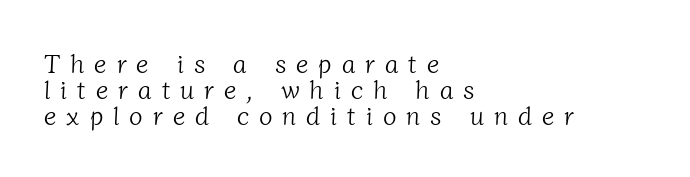
The image shows 25 px text type; set left-aligned, tight line spacing (1.04x), unusually wide letter spacing (+0.4 em), not underlined.
